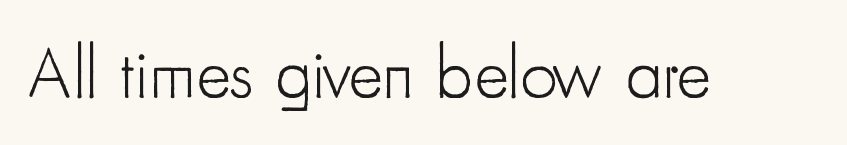
Q: Is the text bold? A: No.
Q: Is the text italic (slanted)? A: No, it is upright.
Q: Is the typeface a serif or a sans-serif typeface? A: Sans-serif.
Q: Is the text underlined? A: No.
Q: Is the spacing between letters normal or unusually wide? A: Normal.
Q: Width (condensed, normal, or wide)? A: Condensed.
Q: Stroke contrast? A: Low.
Q: x-height? A: Small.
Q: Monospaced? A: No.
